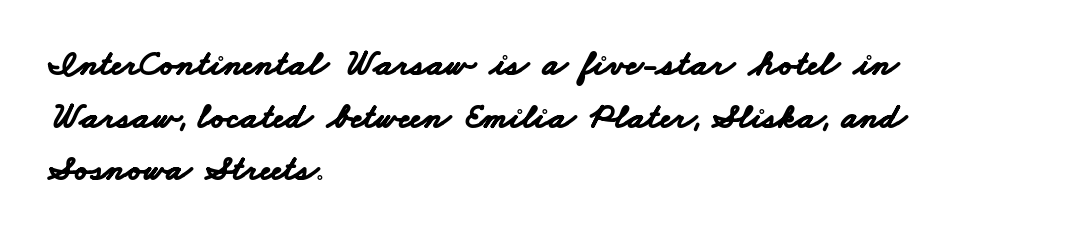
Q: Is the text bold? A: Yes.
Q: Is the typeface a serif or a sans-serif typeface? A: Sans-serif.
Q: Is the text underlined? A: No.
Q: How is the paragraph aligned? A: Left-aligned.
Q: Is the spacing between letters normal or unusually wide? A: Normal.
Q: Is the spacing between lines tight, normal or loose? A: Normal.
Q: Width (condensed, normal, or wide)? A: Wide.
Q: Stroke contrast? A: Low.
Q: x-height? A: Small.
Q: Monospaced? A: No.
